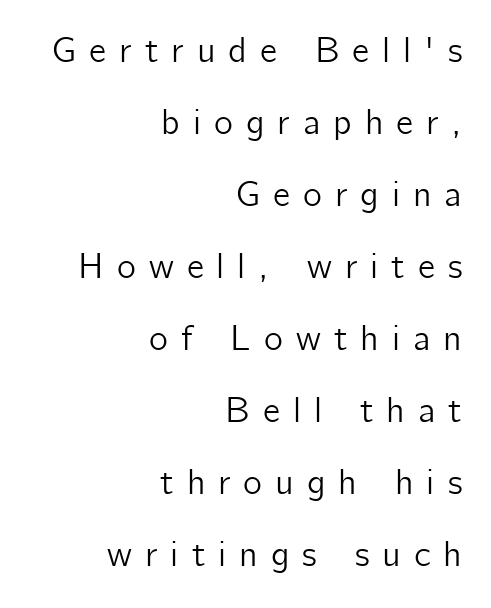
The image shows 36 px sans-serif type, upright; set right-aligned, loose line spacing (2.0x), unusually wide letter spacing (+0.36 em), not underlined; low stroke contrast and a medium x-height.
